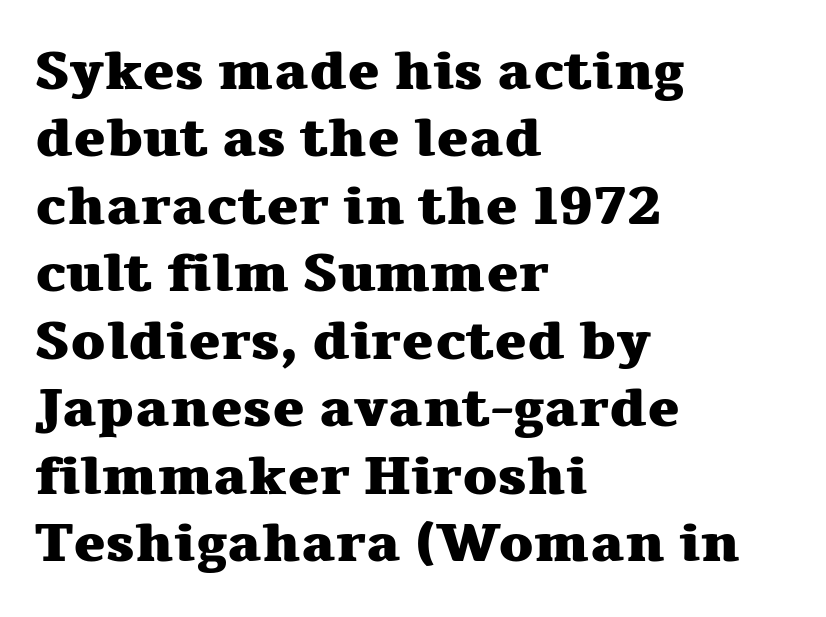
The letters advance in unequal steps, a hallmark of proportional type. Casual observation: everything's shoved over to the left. Successive baselines arrive at the customary interval. Unmarked baselines from the first word to the last.
